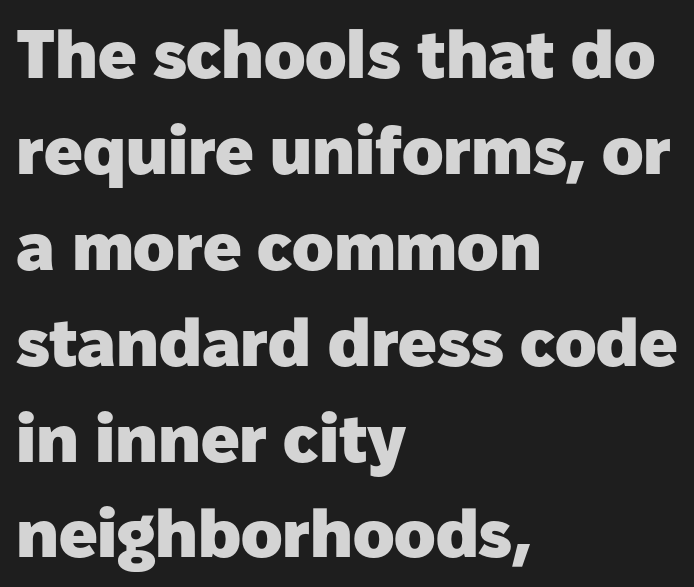
The image shows 68 px heavy sans-serif type, upright; set left-aligned, normal line spacing (1.41x), normal letter spacing, not underlined; low stroke contrast and a medium x-height.
